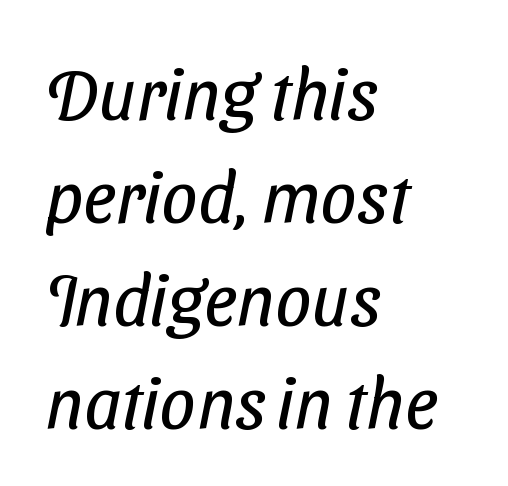
{"serif": "no", "bold": "no", "weight": "regular", "width": "condensed", "stroke_contrast": "low", "x_height": "medium", "monospaced": "no", "underline": "no", "align": "left", "line_spacing": "normal", "line_spacing_ratio": 1.43, "letter_spacing": "normal", "letter_spacing_em": 0.0, "glyph_px": 72}
